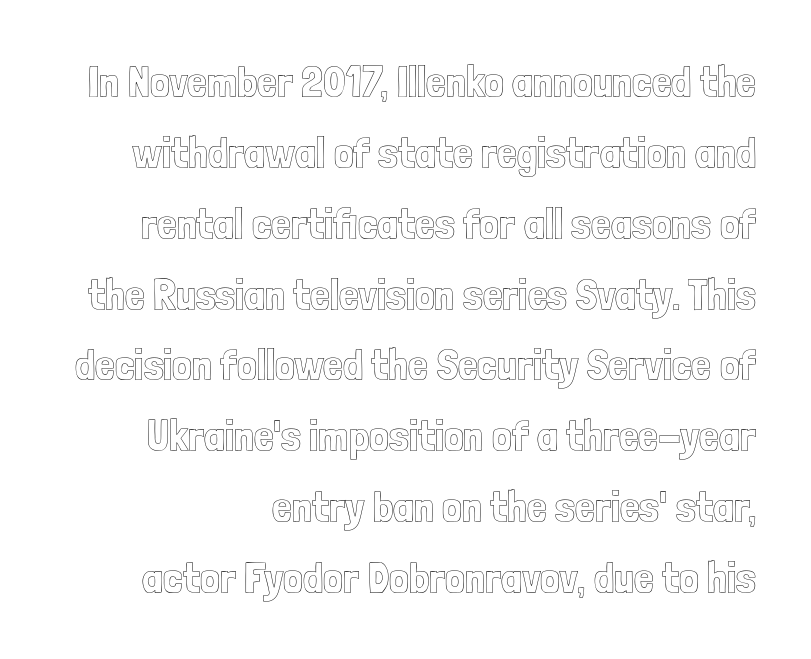
{"italic": "no", "width": "condensed", "x_height": "medium", "monospaced": "no", "underline": "no", "align": "right", "line_spacing": "normal", "line_spacing_ratio": 1.61, "letter_spacing": "normal", "letter_spacing_em": 0.0, "glyph_px": 44}
